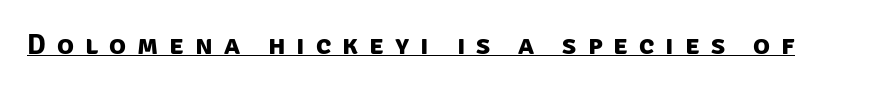
Is this a fixed-width face? No — the glyphs have proportional, varying widths. Type style note: lacks serifs. Students, observe the line beneath the letters — that is underlining. The rendering inserts visible extra space after every character. Weight: bold.
